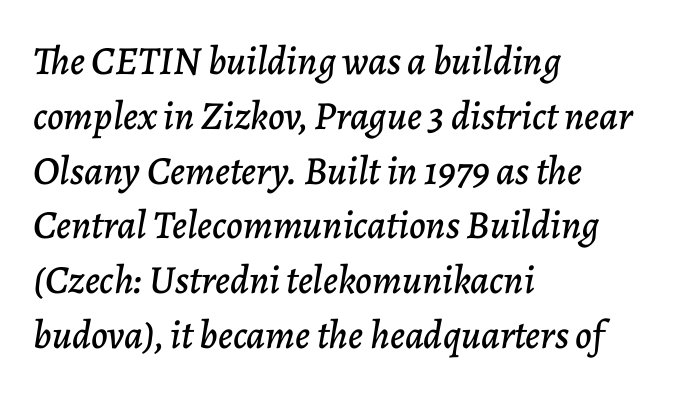
Q: Is the text italic (slanted)? A: Yes, it leans right by about 7 degrees.
Q: Is the text underlined? A: No.
Q: How is the paragraph aligned? A: Left-aligned.
Q: Is the spacing between letters normal or unusually wide? A: Normal.
Q: Is the spacing between lines tight, normal or loose? A: Normal.
Q: Width (condensed, normal, or wide)? A: Normal.
Q: Stroke contrast? A: Low.
Q: x-height? A: Medium.
Q: Monospaced? A: No.
